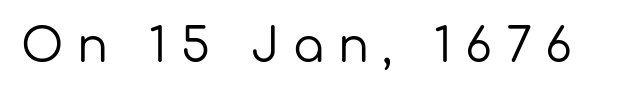
The image shows 46 px regular-weight sans-serif type, upright; set unusually wide letter spacing (+0.3 em), not underlined; low stroke contrast and a medium x-height.
